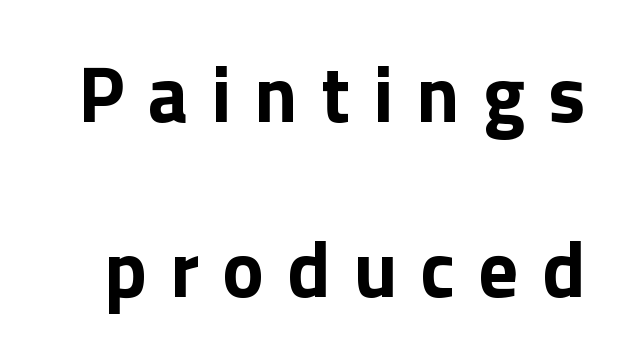
{"serif": "no", "italic": "no", "bold": "yes", "weight": "bold", "width": "normal", "stroke_contrast": "low", "x_height": "medium", "monospaced": "no", "underline": "no", "line_spacing": "loose", "line_spacing_ratio": 2.21, "letter_spacing": "wide", "letter_spacing_em": 0.29, "glyph_px": 79}
